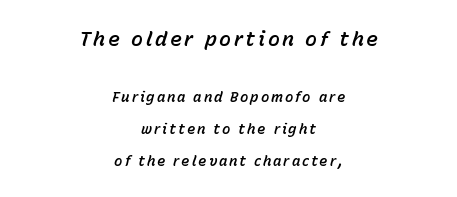
Would a proofreader flag this as italicized? Yes. Is the block centered? Yes — each line is placed symmetrically about the middle. These lines stand farther apart than default settings would place them. Here the first block reads like a headline and the second like body copy. The area under the type is left untouched.
